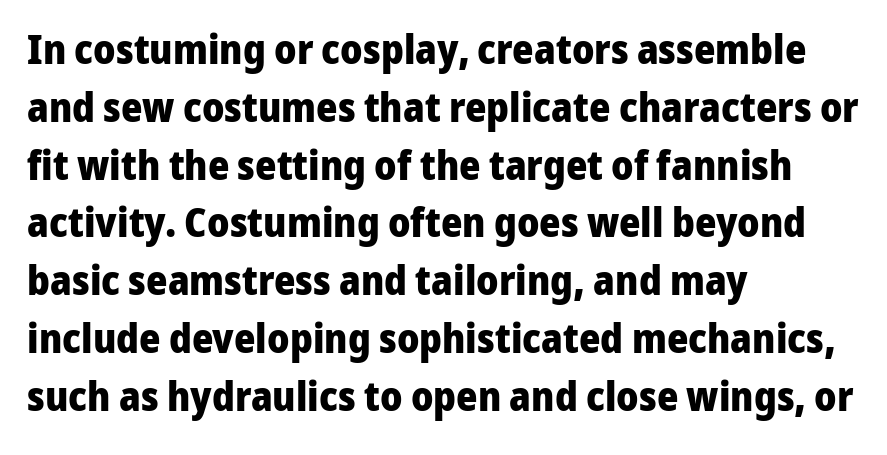
Q: Is the text bold? A: Yes.
Q: Is the text italic (slanted)? A: No, it is upright.
Q: Is the typeface a serif or a sans-serif typeface? A: Sans-serif.
Q: Is the text underlined? A: No.
Q: How is the paragraph aligned? A: Left-aligned.
Q: Is the spacing between letters normal or unusually wide? A: Normal.
Q: Is the spacing between lines tight, normal or loose? A: Normal.
Q: Width (condensed, normal, or wide)? A: Normal.
Q: Stroke contrast? A: Low.
Q: x-height? A: Medium.
Q: Monospaced? A: No.
